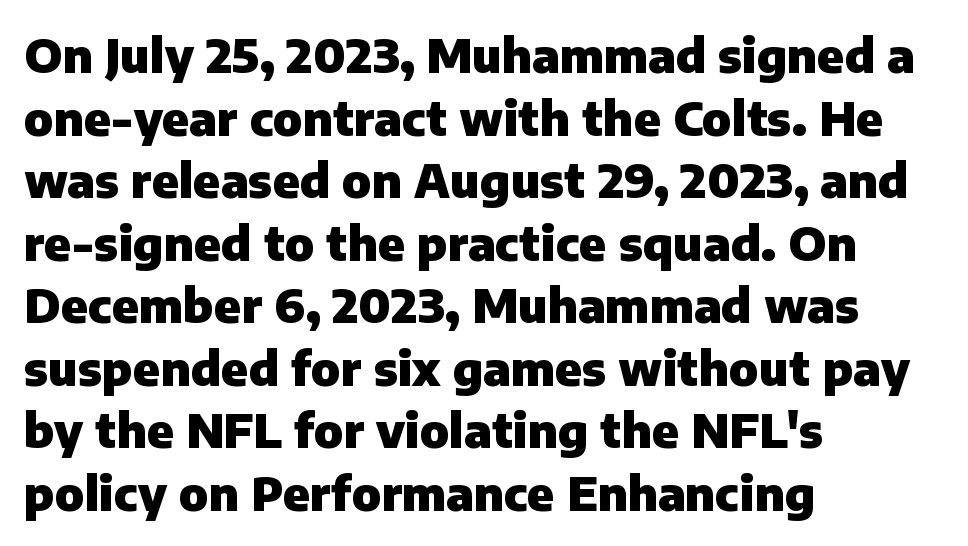
The image shows 47 px heavy sans-serif type, upright; set left-aligned, normal line spacing (1.33x), normal letter spacing, not underlined; low stroke contrast and a medium x-height.
